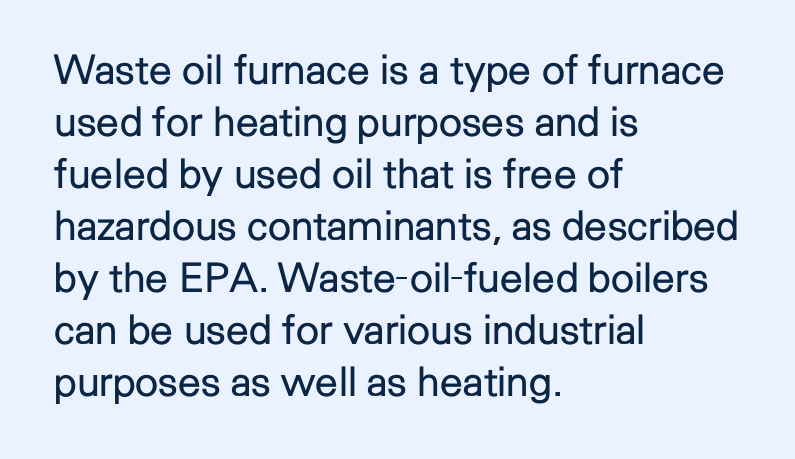
The image shows 41 px regular-weight sans-serif type, upright; set left-aligned, normal line spacing (1.27x), normal letter spacing, not underlined; low stroke contrast and a medium x-height.
